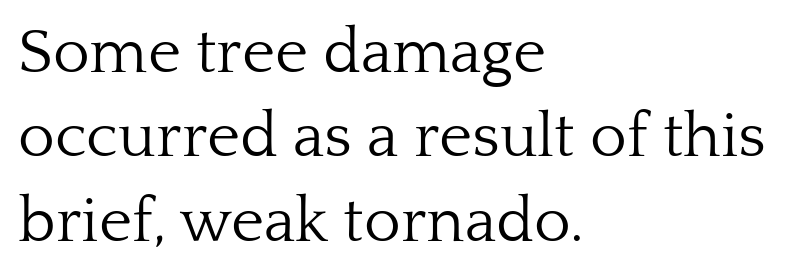
Q: Is the text bold? A: No.
Q: Is the text italic (slanted)? A: No, it is upright.
Q: Is the typeface a serif or a sans-serif typeface? A: Serif.
Q: Is the text underlined? A: No.
Q: How is the paragraph aligned? A: Left-aligned.
Q: Is the spacing between letters normal or unusually wide? A: Normal.
Q: Is the spacing between lines tight, normal or loose? A: Normal.
Q: Width (condensed, normal, or wide)? A: Normal.
Q: Stroke contrast? A: Low.
Q: x-height? A: Medium.
Q: Monospaced? A: No.
